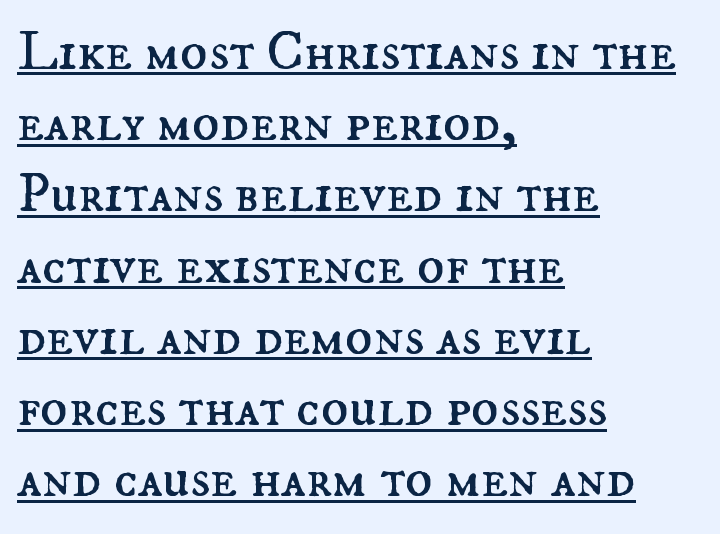
{"italic": "no", "bold": "no", "weight": "regular", "width": "normal", "stroke_contrast": "medium", "x_height": "small", "monospaced": "no", "underline": "yes", "align": "left", "line_spacing": "normal", "line_spacing_ratio": 1.25, "letter_spacing": "normal", "letter_spacing_em": 0.0, "glyph_px": 57}
